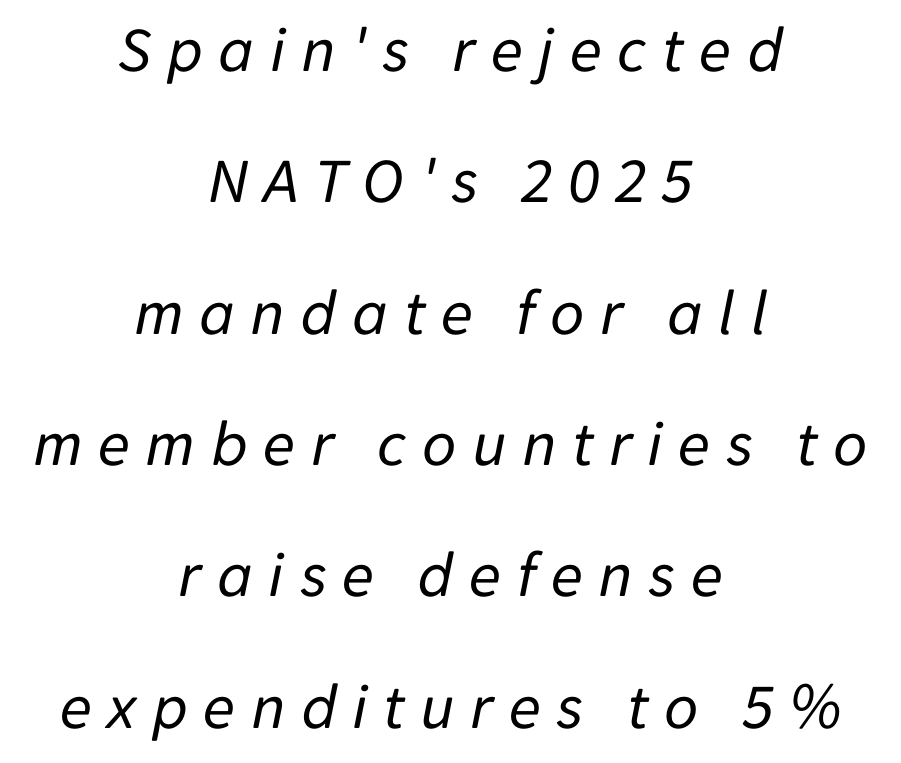
Stroke mass is kept to a normal reading level or below. Is the type slanted? Yes — the strokes lean at a clear angle. Bare-footed words on every line. Is the block centered? Yes — each line is placed symmetrically about the middle. Loose tracking; the words dissolve into strings of separated letters. Baseline-to-baseline distance is far greater than the letter height.
